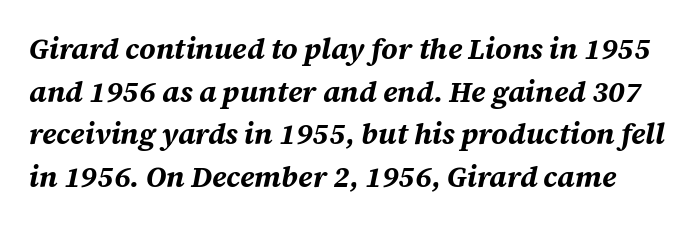
Q: Is the text bold? A: Yes.
Q: Is the text italic (slanted)? A: Yes, it leans right by about 12 degrees.
Q: Is the text underlined? A: No.
Q: Is the spacing between letters normal or unusually wide? A: Normal.
Q: Is the spacing between lines tight, normal or loose? A: Normal.
Q: Width (condensed, normal, or wide)? A: Normal.
Q: Stroke contrast? A: Medium.
Q: x-height? A: Large.
Q: Monospaced? A: No.
